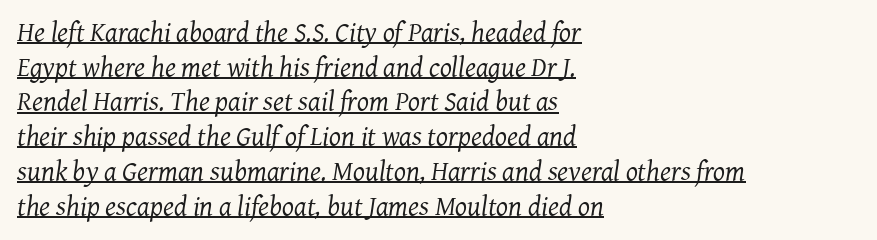
Q: Is the text bold? A: No.
Q: Is the text italic (slanted)? A: Yes, it leans right by about 7 degrees.
Q: Is the typeface a serif or a sans-serif typeface? A: Serif.
Q: Is the text underlined? A: Yes.
Q: How is the paragraph aligned? A: Left-aligned.
Q: Is the spacing between letters normal or unusually wide? A: Normal.
Q: Width (condensed, normal, or wide)? A: Normal.
Q: Stroke contrast? A: Medium.
Q: x-height? A: Medium.
Q: Monospaced? A: No.
